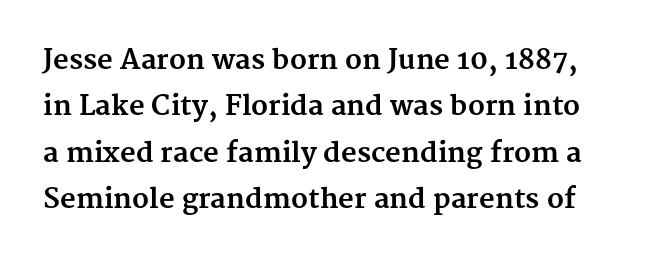
{"italic": "no", "bold": "yes", "underline": "no", "line_spacing_ratio": 1.72, "letter_spacing": "normal", "letter_spacing_em": 0.0, "glyph_px": 27}
